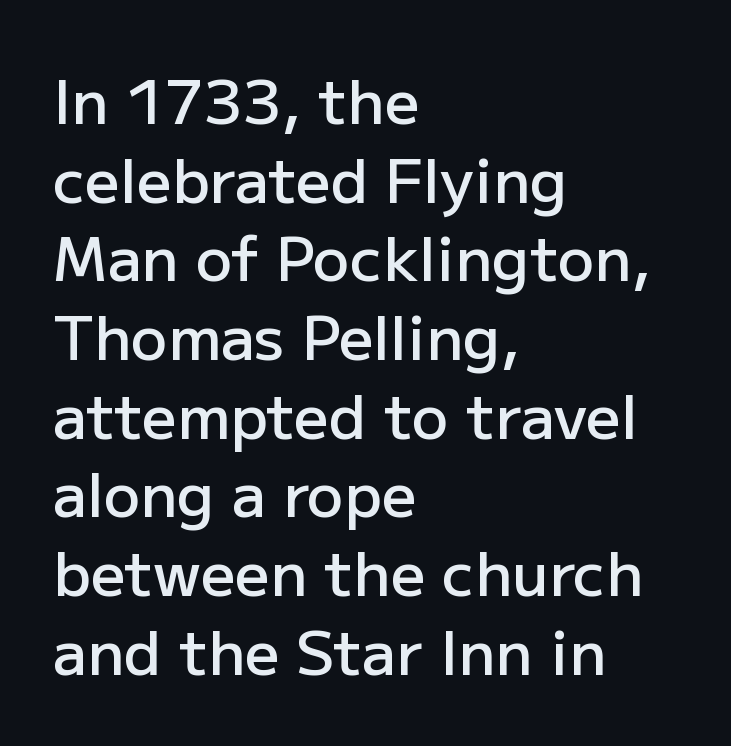
The letters carry no serifs — their stems end cleanly without finishing strokes. Horizontally, the lines are justified to the leading edge only. Compared with typical body copy, the letter spacing here is the same. Honestly, the row spacing looks completely unremarkable. Anything drawn beneath the words? Only blank space. The strokes are fattened partway — semibold, not bold.
